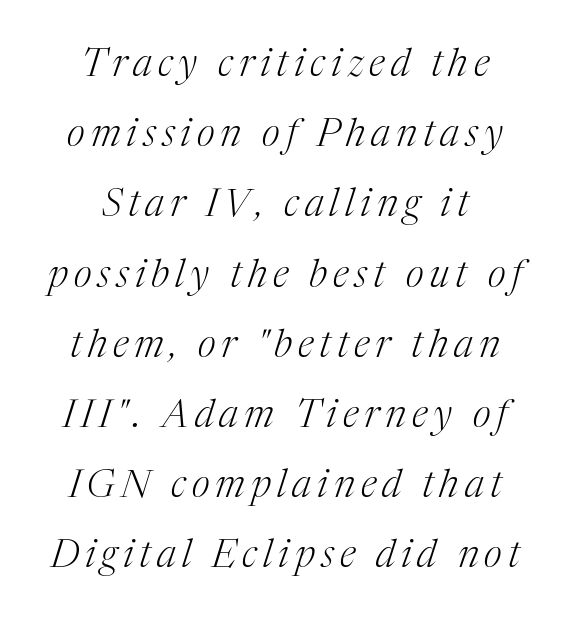
Q: Is the text bold? A: No.
Q: Is the text italic (slanted)? A: Yes, it leans right by about 17 degrees.
Q: Is the typeface a serif or a sans-serif typeface? A: Serif.
Q: Is the text underlined? A: No.
Q: Width (condensed, normal, or wide)? A: Normal.
Q: Stroke contrast? A: Medium.
Q: x-height? A: Medium.
Q: Monospaced? A: No.
